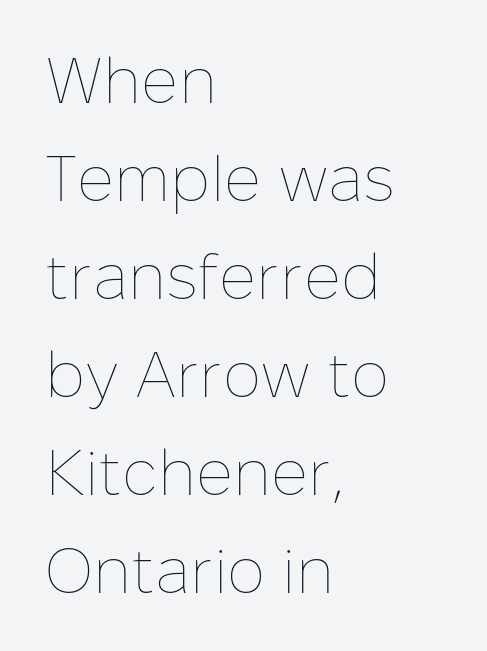
{"italic": "no", "bold": "no", "weight": "thin", "width": "normal", "stroke_contrast": "low", "x_height": "medium", "monospaced": "no", "underline": "no", "align": "left", "line_spacing": "normal", "line_spacing_ratio": 1.53, "letter_spacing": "normal", "letter_spacing_em": 0.0, "glyph_px": 64}
